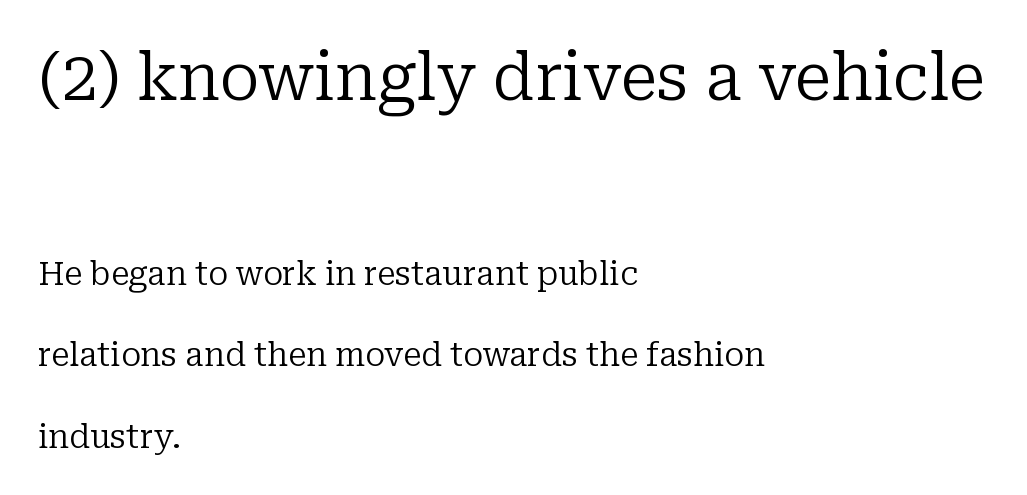
The image shows 66 px regular-weight serif type, upright; set left-aligned, loose line spacing (2.47x), normal letter spacing, not underlined; the first (top) block is 2.0x larger; low stroke contrast and a medium x-height.
